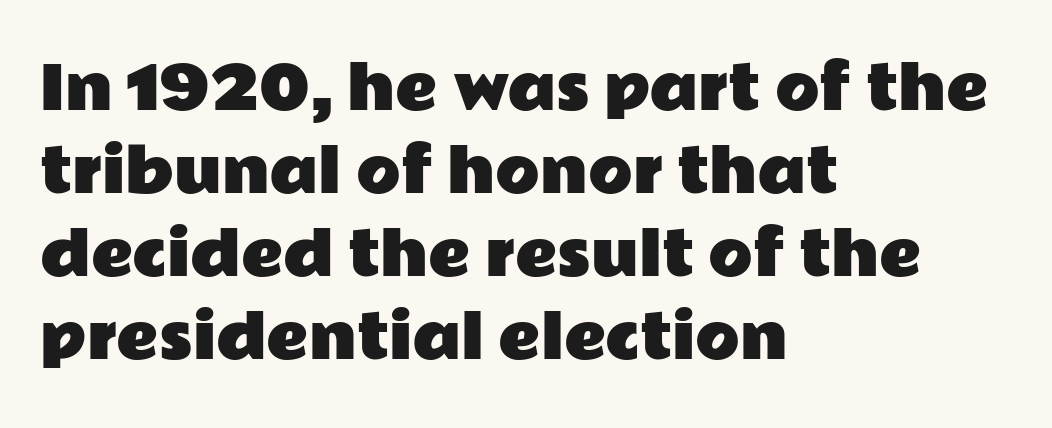
{"serif": "no", "italic": "no", "width": "wide", "stroke_contrast": "low", "x_height": "medium", "monospaced": "no", "underline": "no", "align": "left", "line_spacing": "normal", "line_spacing_ratio": 1.43, "letter_spacing": "normal", "letter_spacing_em": 0.0, "glyph_px": 58}
